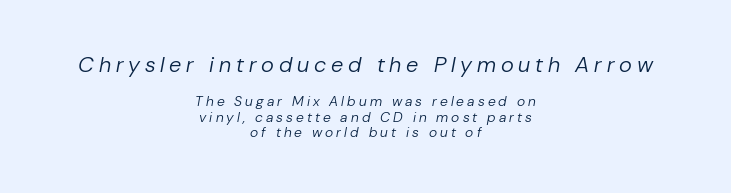
The image shows 22 px text type, italic (leaning right); set centered, tight line spacing (1.11x), unusually wide letter spacing (+0.22 em), not underlined; the first (top) block is 1.57x larger.
